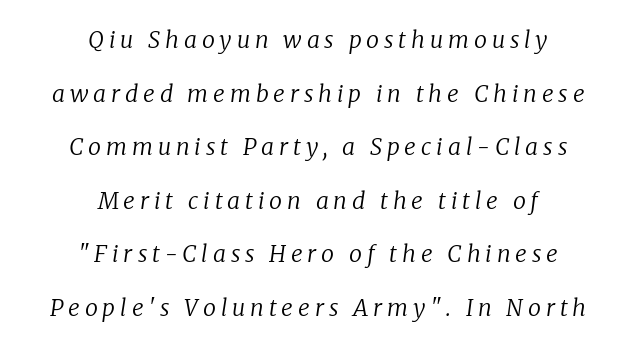
Q: Is the text bold? A: No.
Q: Is the text italic (slanted)? A: Yes, it leans right by about 8 degrees.
Q: Is the text underlined? A: No.
Q: How is the paragraph aligned? A: Centered.
Q: Is the spacing between letters normal or unusually wide? A: Unusually wide.
Q: Is the spacing between lines tight, normal or loose? A: Loose.
